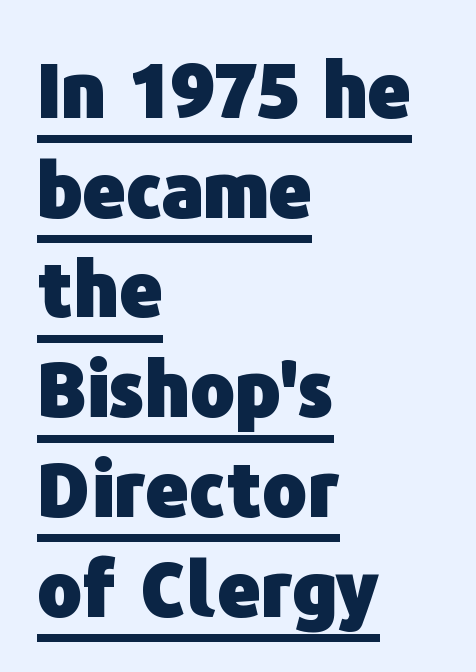
The rows are spaced the way most documents space them. Unlike a traditional serif, this face leaves its strokes unadorned. A full-strength bold gives these letters their thick strokes. Decoration check: the copy is underlined.
